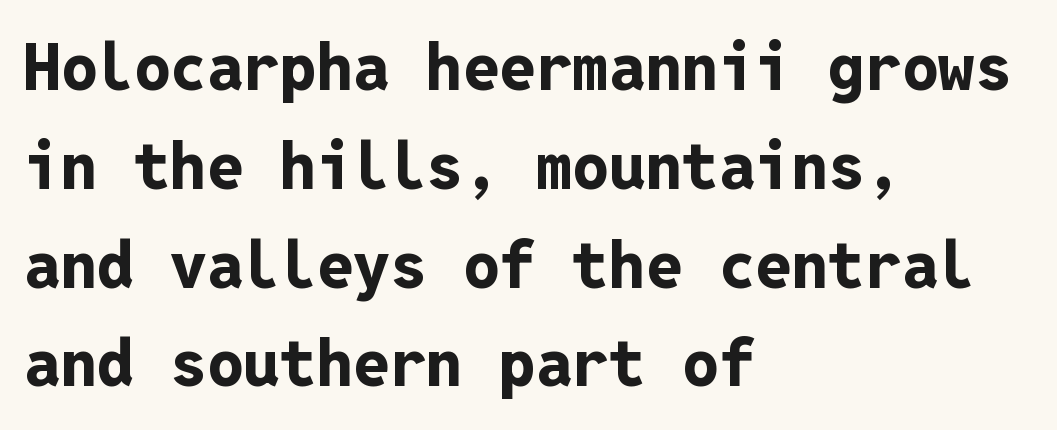
Q: Is the text bold? A: Yes.
Q: Is the text italic (slanted)? A: No, it is upright.
Q: Is the typeface a serif or a sans-serif typeface? A: Sans-serif.
Q: Is the text underlined? A: No.
Q: How is the paragraph aligned? A: Left-aligned.
Q: Is the spacing between letters normal or unusually wide? A: Normal.
Q: Is the spacing between lines tight, normal or loose? A: Normal.
Q: Width (condensed, normal, or wide)? A: Normal.
Q: Stroke contrast? A: Low.
Q: x-height? A: Medium.
Q: Monospaced? A: Yes.
